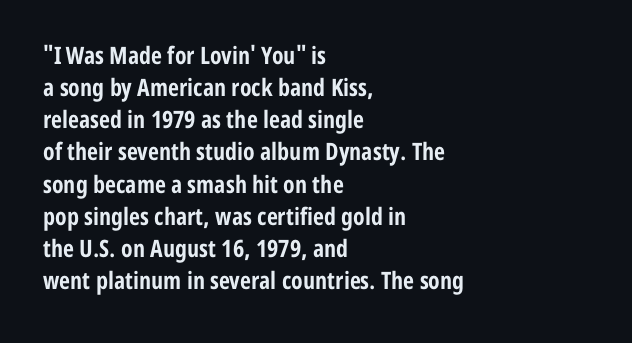
Heavy-handed strokes throughout: this text is bold. Ordinary non-slanted type is in use. The text block is weighted toward the left margin, trailing off unevenly rightward. Students, observe: this is what conventionally led text looks like. Students, note that the glyphs here touch the page at normal intervals. The words here are not underlined.
